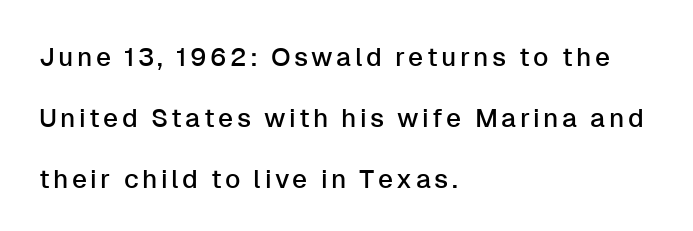
{"italic": "no", "underline": "no", "align": "left", "line_spacing": "loose", "line_spacing_ratio": 2.34, "glyph_px": 26}
